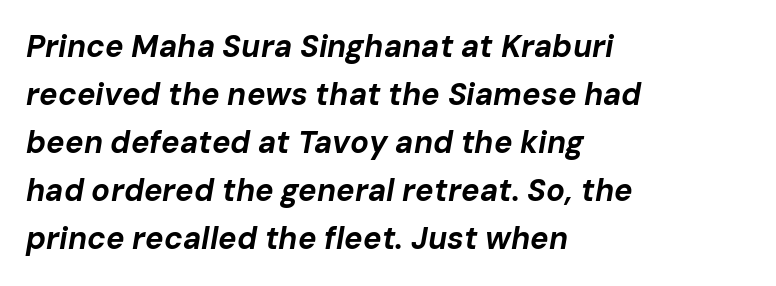
{"italic": "yes", "lean": "right", "slant_degrees": 10, "bold": "yes", "weight": "bold", "width": "normal", "stroke_contrast": "low", "x_height": "medium", "monospaced": "no", "underline": "no", "align": "left", "line_spacing": "normal", "line_spacing_ratio": 1.55, "letter_spacing": "normal", "letter_spacing_em": 0.0, "glyph_px": 31}
